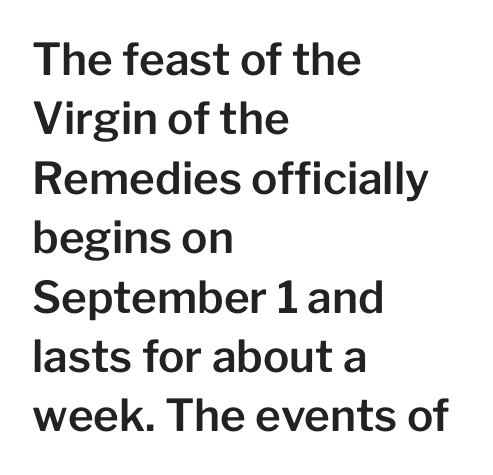
The image shows 44 px sans-serif type, upright; set left-aligned, normal line spacing (1.35x), normal letter spacing, not underlined; low stroke contrast and a medium x-height.
